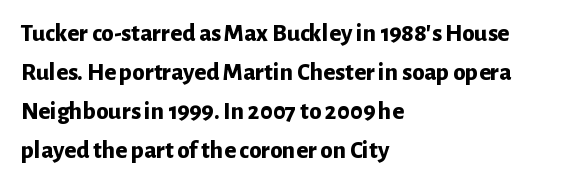
Q: Is the text bold? A: Yes.
Q: Is the text italic (slanted)? A: No, it is upright.
Q: Is the text underlined? A: No.
Q: How is the paragraph aligned? A: Left-aligned.
Q: Is the spacing between letters normal or unusually wide? A: Normal.
Q: Is the spacing between lines tight, normal or loose? A: Normal.
